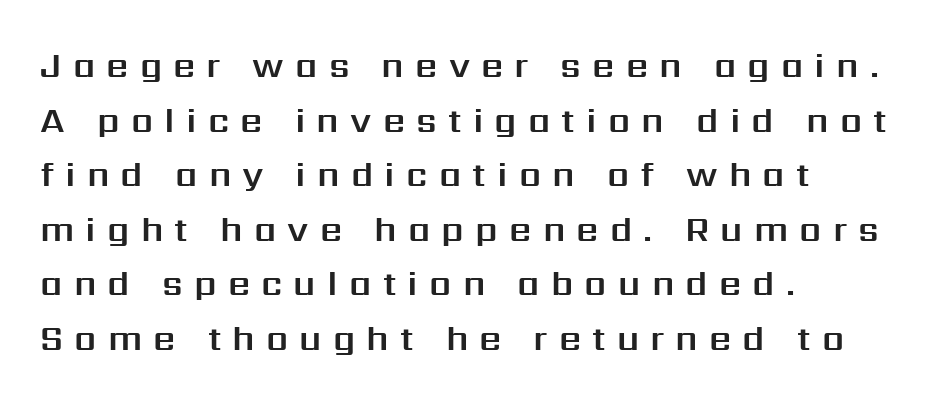
Q: Is the text italic (slanted)? A: No, it is upright.
Q: Is the typeface a serif or a sans-serif typeface? A: Sans-serif.
Q: Is the text underlined? A: No.
Q: How is the paragraph aligned? A: Left-aligned.
Q: Is the spacing between letters normal or unusually wide? A: Unusually wide.
Q: Is the spacing between lines tight, normal or loose? A: Normal.
Q: Width (condensed, normal, or wide)? A: Normal.
Q: Stroke contrast? A: Medium.
Q: x-height? A: Medium.
Q: Monospaced? A: No.
